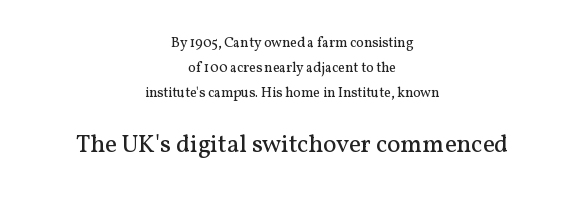
The image shows 25 px text type, upright; set centered, line spacing 1.78x, normal letter spacing, not underlined; the second (bottom) block is 1.79x larger.
